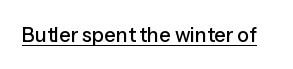
Q: Is the text italic (slanted)? A: No, it is upright.
Q: Is the text underlined? A: Yes.
Q: Is the spacing between letters normal or unusually wide? A: Normal.
